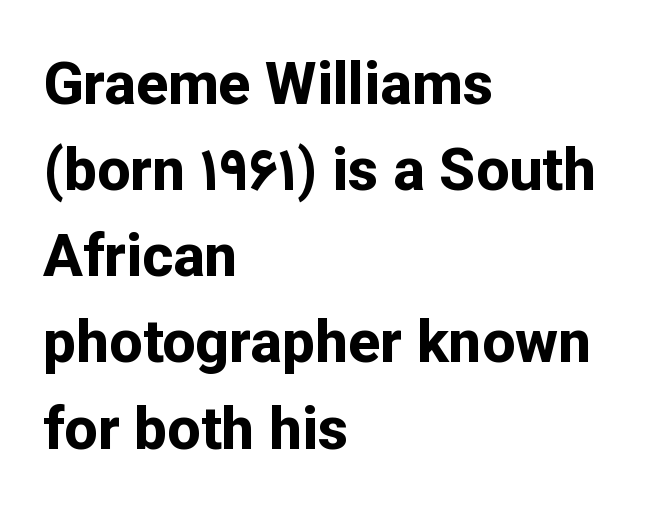
The image shows 59 px bold sans-serif type, upright; set left-aligned, normal line spacing (1.46x), normal letter spacing, not underlined; low stroke contrast and a medium x-height.
